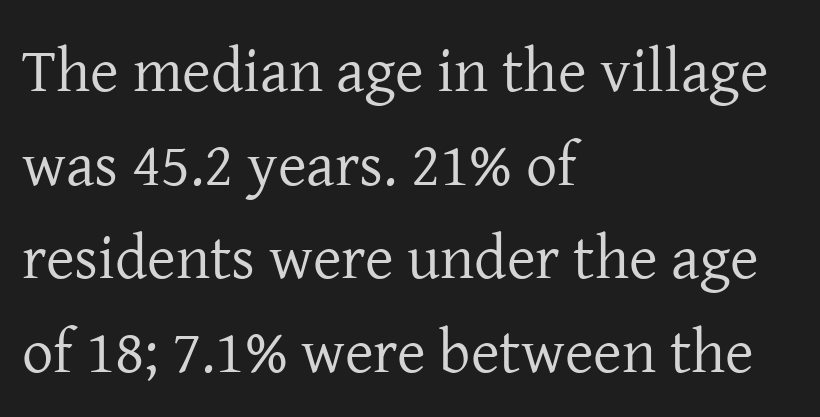
The lines sit at an ordinary, default distance from one another. Plain, unruled lines of type. How are the letters spaced? Ordinarily, with no added tracking. Is the stroke heavy? The answer is a plain regular-or-lighter. The setting favours the left margin, as ordinary paragraphs usually do.
